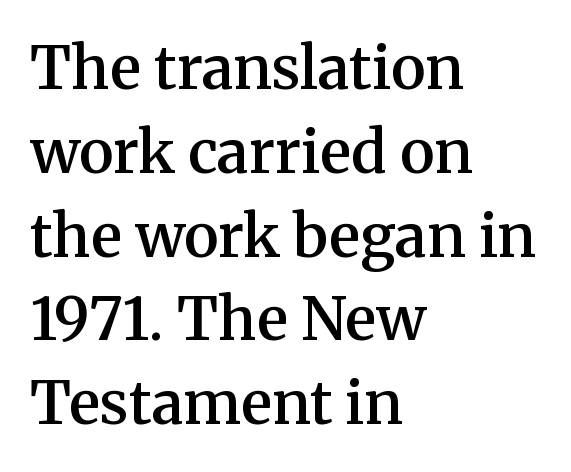
The image shows 59 px semibold serif type, upright; set left-aligned, normal line spacing (1.42x), normal letter spacing, not underlined; medium stroke contrast and a medium x-height.
